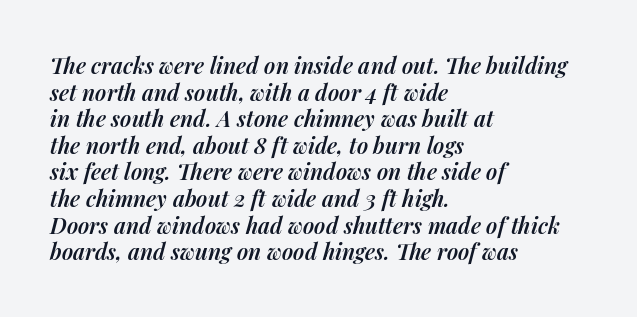
The image shows 22 px text type, italic (leaning right); set left-aligned, line spacing 1.21x, normal letter spacing, not underlined.
